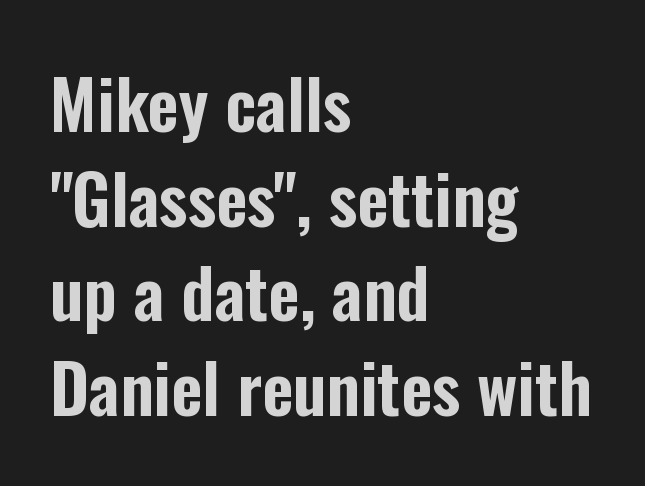
If you measured baseline to baseline, you'd find a middling distance. These lines stack with their left ends in a neat column. Style check: upright. Regarding serifs, this sample does without them.
